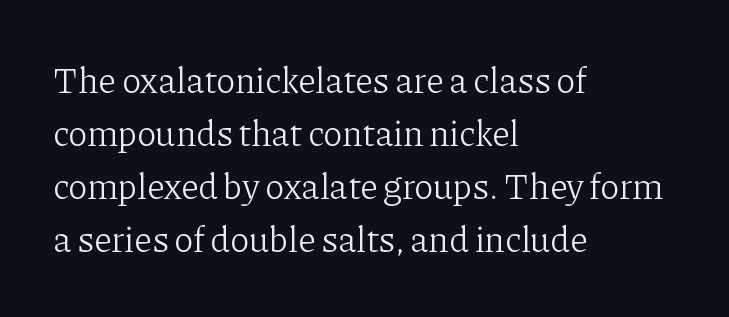
Weight: not bold — regular or lighter. The lettering holds an erect, upright posture throughout. These lines are composed in type with serifs. The gaps between neighbouring characters are ordinary and unremarkable.
